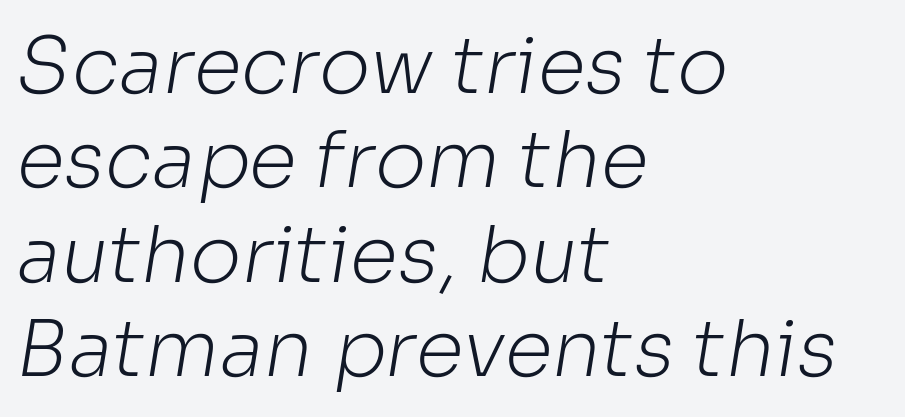
The image shows 78 px light sans-serif type; set left-aligned, line spacing 1.21x, normal letter spacing, not underlined; low stroke contrast and a medium x-height.
